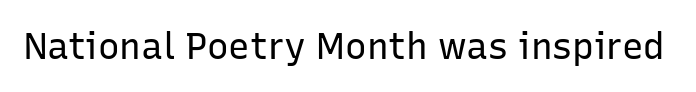
{"serif": "no", "italic": "no", "bold": "no", "weight": "regular", "width": "normal", "stroke_contrast": "low", "x_height": "medium", "monospaced": "no", "underline": "no", "letter_spacing": "normal", "letter_spacing_em": 0.0, "glyph_px": 36}
